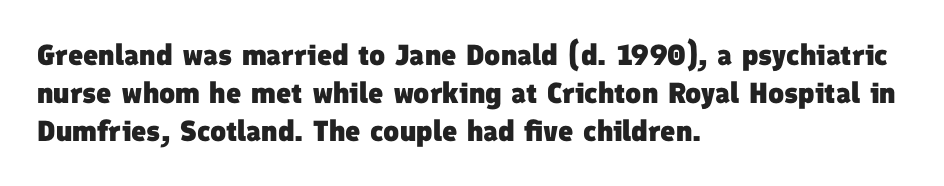
The image shows 29 px heavy sans-serif type; set left-aligned, normal line spacing (1.31x), normal letter spacing, not underlined; low stroke contrast and a medium x-height.
